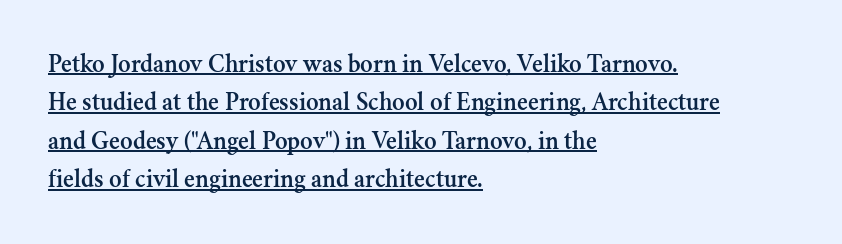
The image shows 26 px text type, upright; set left-aligned, normal line spacing (1.48x), normal letter spacing, underlined.
